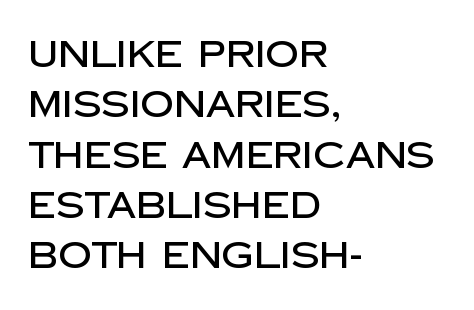
Q: Is the text italic (slanted)? A: No, it is upright.
Q: Is the typeface a serif or a sans-serif typeface? A: Sans-serif.
Q: Is the text underlined? A: No.
Q: How is the paragraph aligned? A: Left-aligned.
Q: Is the spacing between letters normal or unusually wide? A: Normal.
Q: Is the spacing between lines tight, normal or loose? A: Normal.
Q: Width (condensed, normal, or wide)? A: Normal.
Q: Stroke contrast? A: Low.
Q: x-height? A: Large.
Q: Monospaced? A: No.
